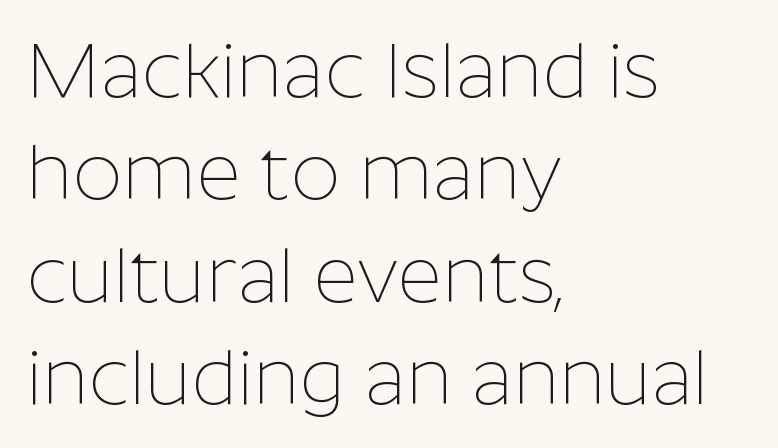
The image shows 77 px thin sans-serif type, upright; set left-aligned, normal line spacing (1.33x), normal letter spacing, not underlined; low stroke contrast and a medium x-height.
